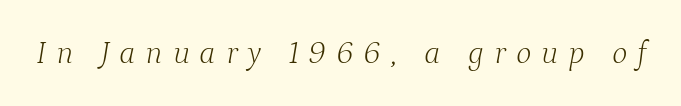
{"serif": "yes", "italic": "yes", "lean": "right", "slant_degrees": 9, "bold": "no", "weight": "light", "width": "normal", "stroke_contrast": "low", "x_height": "medium", "monospaced": "no", "underline": "no", "letter_spacing": "wide", "letter_spacing_em": 0.3, "glyph_px": 33}
